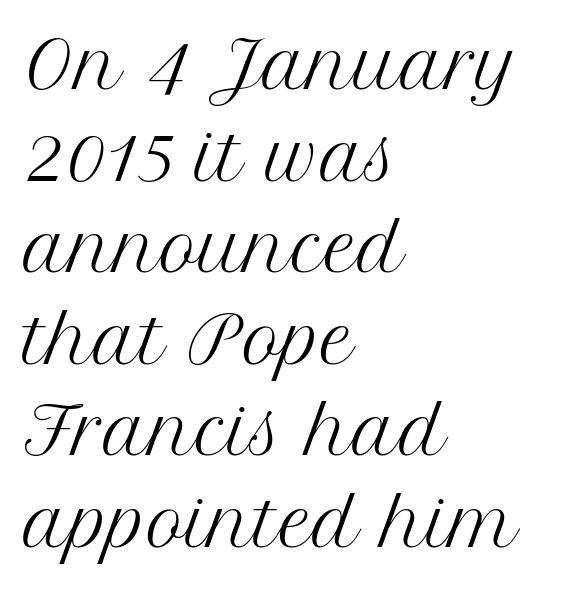
{"bold": "no", "weight": "regular", "width": "normal", "stroke_contrast": "medium", "x_height": "medium", "monospaced": "no", "underline": "no", "align": "left", "line_spacing": "normal", "line_spacing_ratio": 1.43, "letter_spacing": "normal", "letter_spacing_em": 0.0, "glyph_px": 64}
